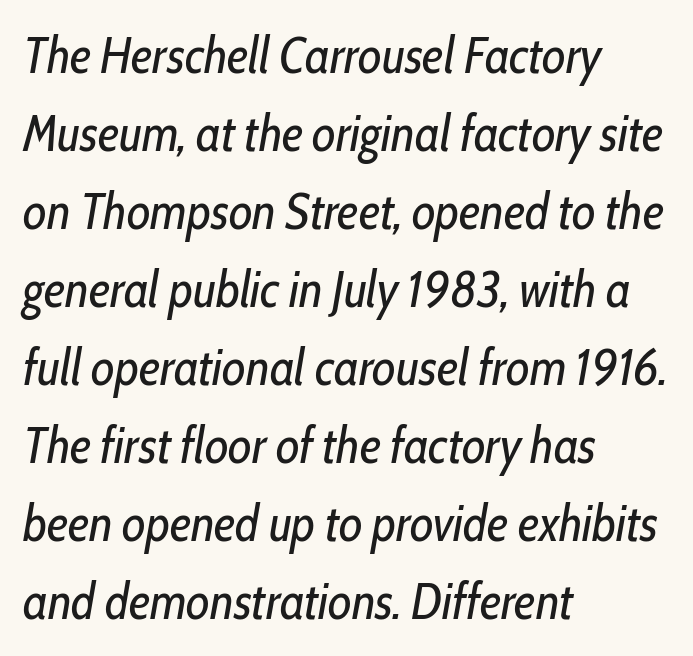
{"italic": "yes", "lean": "right", "slant_degrees": 10, "bold": "no", "weight": "regular", "width": "condensed", "stroke_contrast": "low", "x_height": "medium", "monospaced": "no", "underline": "no", "align": "left", "line_spacing": "normal", "line_spacing_ratio": 1.53, "letter_spacing": "normal", "letter_spacing_em": 0.0, "glyph_px": 51}
